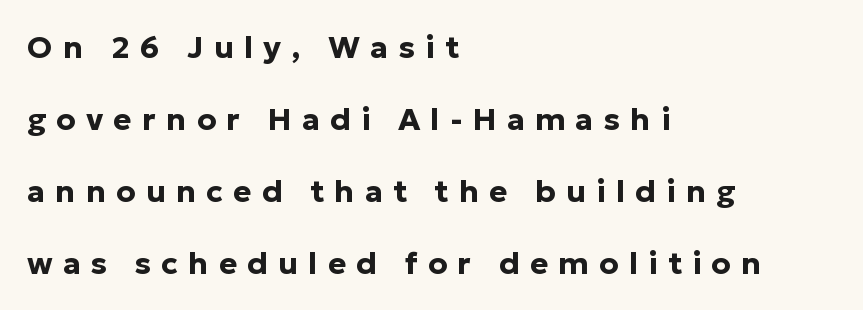
The image shows 31 px bold sans-serif type, upright; set left-aligned, loose line spacing (2.32x), unusually wide letter spacing (+0.33 em), not underlined; low stroke contrast and a medium x-height.
